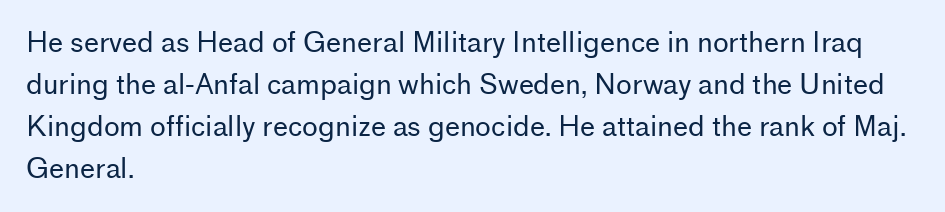
{"italic": "no", "bold": "no", "underline": "no", "align": "left", "line_spacing": "normal", "line_spacing_ratio": 1.55, "letter_spacing": "normal", "letter_spacing_em": 0.0, "glyph_px": 27}
